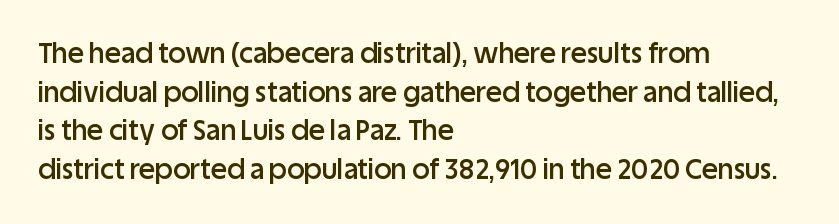
The image shows 27 px text type, upright; set left-aligned, normal line spacing (1.43x), normal letter spacing, not underlined.
